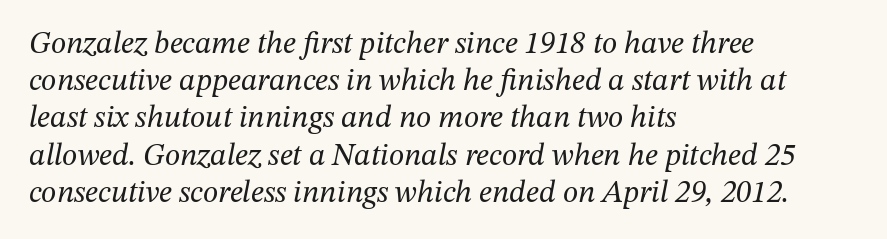
The image shows 31 px regular-weight serif type, italic (leaning right); set left-aligned, line spacing 1.2x, normal letter spacing, not underlined; medium stroke contrast and a medium x-height.
